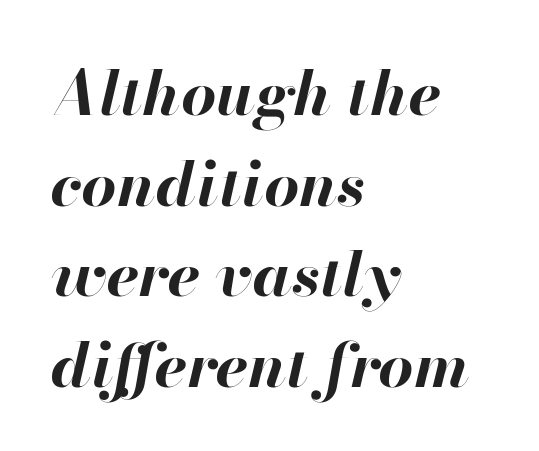
These lines keep a tight, regular rhythm from letter to letter. The rendering anchors every line to the left-hand side. Has an underline been added? It has not. Designer's note — italics engaged. Is the type bold? Yes — the strokes are clearly thick and heavy. This sample keeps an unexceptional amount of space between lines.
